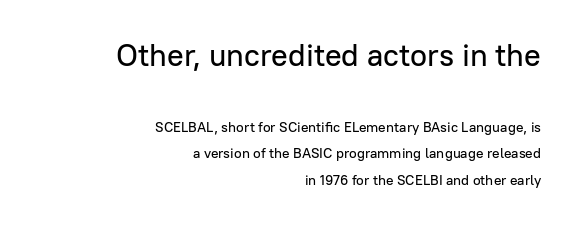
The image shows 31 px sans-serif type, upright; set right-aligned, line spacing 1.86x, normal letter spacing, not underlined; the first (top) block is 2.21x larger; low stroke contrast and a medium x-height.
